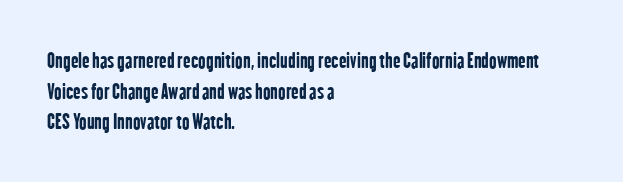
{"italic": "no", "bold": "yes", "underline": "no", "align": "left", "line_spacing": "normal", "line_spacing_ratio": 1.53, "letter_spacing": "normal", "letter_spacing_em": 0.0, "glyph_px": 20}
